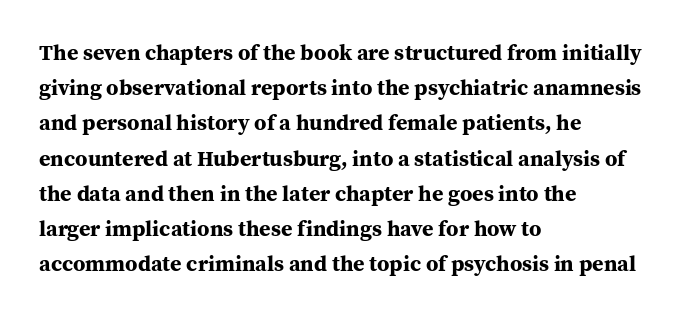
Every row of glyphs begins at an identical x-position on the left. Each word holds together tightly as a unit, with standard inter-letter gaps. What's the leading like? Ordinary, nothing unusual. Nope, not italic — everything's standing straight. The space directly below the letters is spotless.
